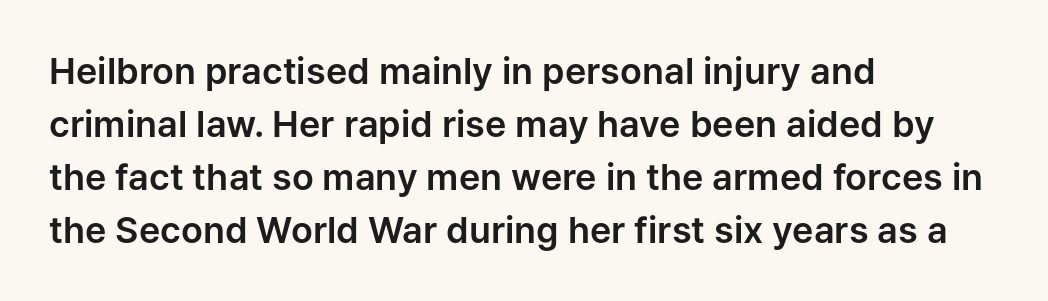
{"serif": "no", "italic": "no", "width": "normal", "stroke_contrast": "low", "x_height": "medium", "monospaced": "no", "underline": "no", "align": "left", "line_spacing": "normal", "line_spacing_ratio": 1.47, "letter_spacing": "normal", "letter_spacing_em": 0.0, "glyph_px": 36}
